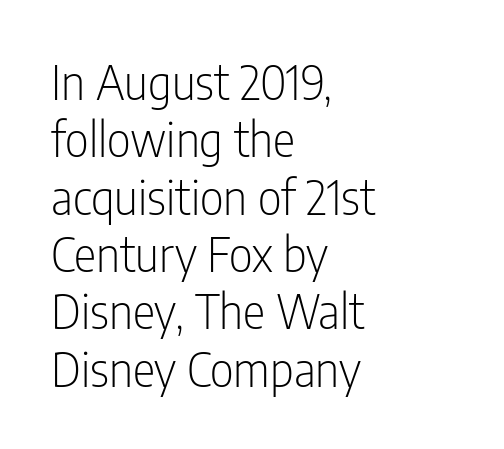
{"serif": "no", "italic": "no", "bold": "no", "weight": "light", "width": "condensed", "stroke_contrast": "low", "x_height": "medium", "monospaced": "no", "underline": "no", "align": "left", "line_spacing_ratio": 1.22, "letter_spacing": "normal", "letter_spacing_em": 0.0, "glyph_px": 47}
